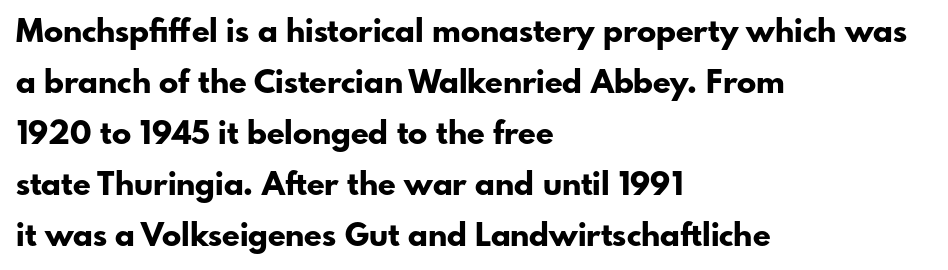
{"serif": "no", "italic": "no", "bold": "yes", "weight": "bold", "width": "normal", "stroke_contrast": "low", "x_height": "small", "monospaced": "no", "underline": "no", "align": "left", "line_spacing": "normal", "line_spacing_ratio": 1.59, "letter_spacing": "normal", "letter_spacing_em": 0.0, "glyph_px": 32}
